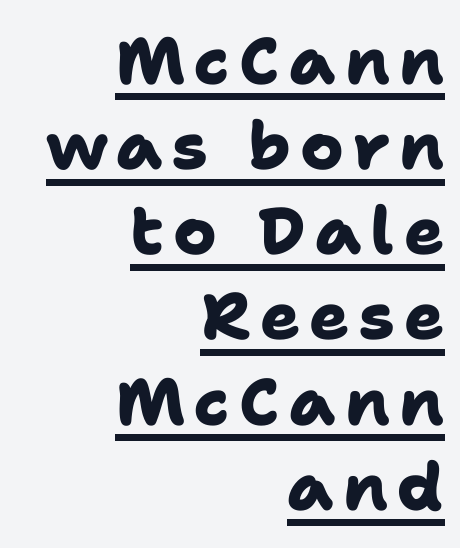
The image shows 66 px heavy sans-serif type; set right-aligned, normal line spacing (1.29x), underlined; low stroke contrast and a medium x-height.
